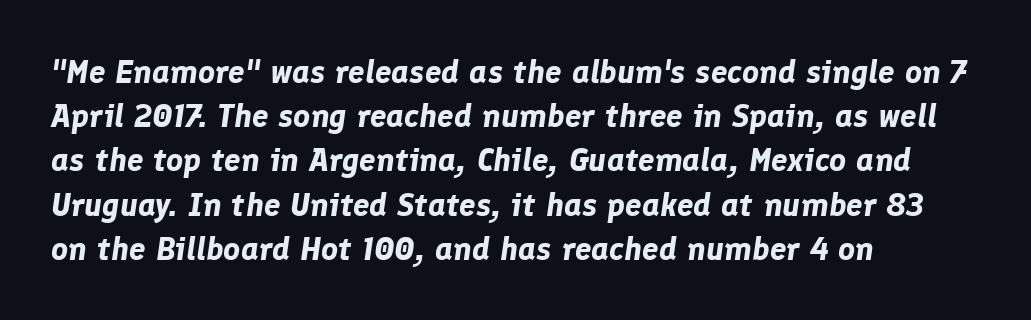
The image shows 33 px bold type, italic (leaning right); set left-aligned, normal line spacing (1.34x), normal letter spacing, not underlined; low stroke contrast and a medium x-height.
